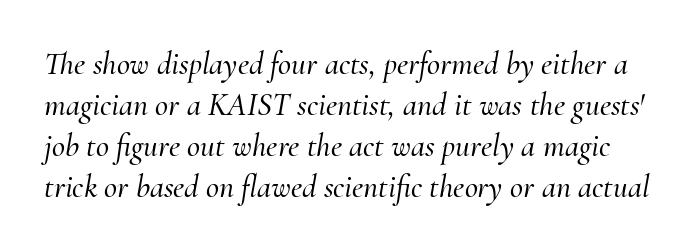
Q: Is the text italic (slanted)? A: Yes, it leans right by about 10 degrees.
Q: Is the typeface a serif or a sans-serif typeface? A: Serif.
Q: Is the text underlined? A: No.
Q: Is the spacing between letters normal or unusually wide? A: Normal.
Q: Is the spacing between lines tight, normal or loose? A: Normal.
Q: Width (condensed, normal, or wide)? A: Normal.
Q: Stroke contrast? A: Medium.
Q: x-height? A: Small.
Q: Monospaced? A: No.
